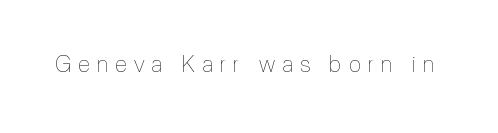
{"italic": "no", "bold": "no", "underline": "no", "letter_spacing": "wide", "letter_spacing_em": 0.33, "glyph_px": 22}
